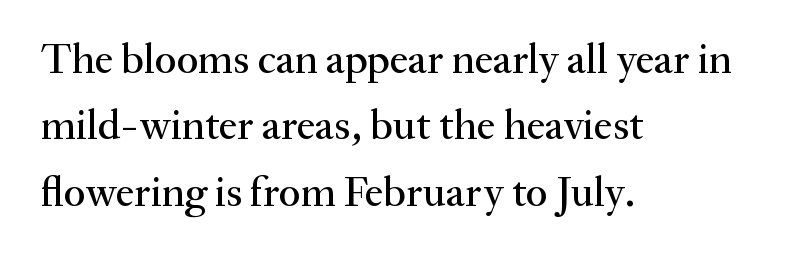
Q: Is the text italic (slanted)? A: No, it is upright.
Q: Is the typeface a serif or a sans-serif typeface? A: Serif.
Q: Is the text underlined? A: No.
Q: How is the paragraph aligned? A: Left-aligned.
Q: Is the spacing between letters normal or unusually wide? A: Normal.
Q: Is the spacing between lines tight, normal or loose? A: Normal.
Q: Width (condensed, normal, or wide)? A: Normal.
Q: Stroke contrast? A: Medium.
Q: x-height? A: Small.
Q: Monospaced? A: No.
